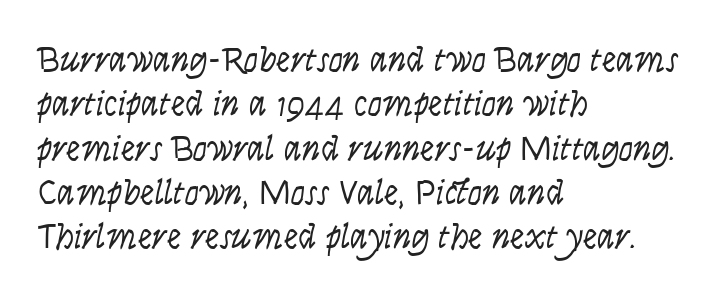
The image shows 36 px light, condensed type, italic (leaning right); set left-aligned, line spacing 1.23x, normal letter spacing, not underlined; low stroke contrast and a large x-height.
